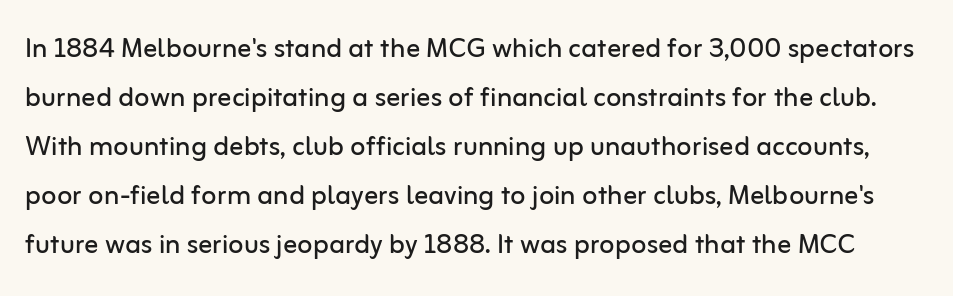
{"serif": "no", "italic": "no", "bold": "no", "weight": "regular", "width": "normal", "stroke_contrast": "low", "x_height": "medium", "monospaced": "no", "underline": "no", "line_spacing": "normal", "line_spacing_ratio": 1.4, "letter_spacing": "normal", "letter_spacing_em": 0.0, "glyph_px": 35}
